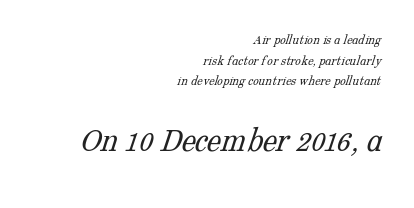
{"serif": "yes", "bold": "no", "weight": "light", "width": "normal", "stroke_contrast": "low", "x_height": "medium", "monospaced": "no", "underline": "no", "align": "right", "line_spacing": "normal", "line_spacing_ratio": 1.48, "letter_spacing": "normal", "letter_spacing_em": 0.0, "larger_block": "second", "size_ratio": 2.57, "glyph_px": 36}
